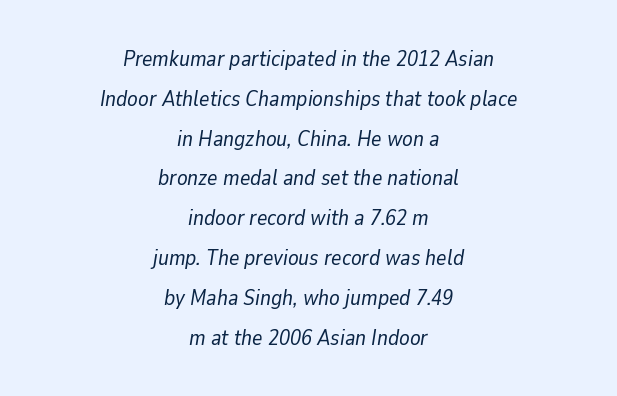
The image shows 22 px text type, italic (leaning right); set centered, line spacing 1.81x, normal letter spacing, not underlined.
